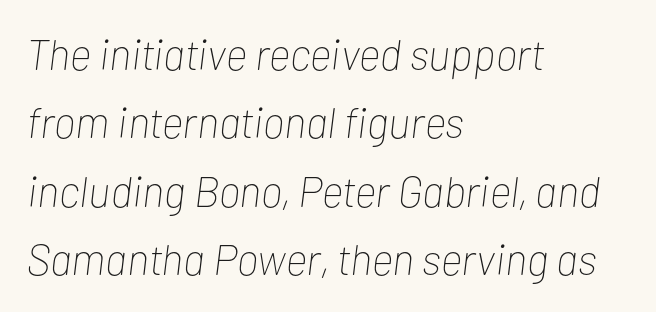
Q: Is the text bold? A: No.
Q: Is the text italic (slanted)? A: Yes, it leans right by about 7 degrees.
Q: Is the text underlined? A: No.
Q: How is the paragraph aligned? A: Left-aligned.
Q: Is the spacing between letters normal or unusually wide? A: Normal.
Q: Is the spacing between lines tight, normal or loose? A: Normal.
Q: Width (condensed, normal, or wide)? A: Condensed.
Q: Stroke contrast? A: Low.
Q: x-height? A: Medium.
Q: Monospaced? A: No.
